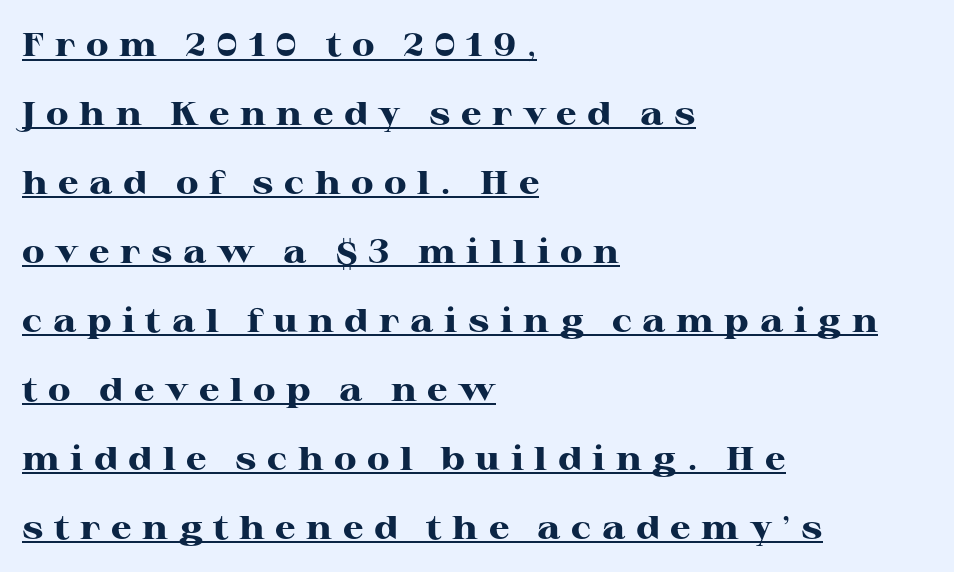
Successive baselines arrive slowly, with a big drop between each. Looks like someone drew a line under every word here. The passage shown is typed in a proportional face where columns would drift. The type is letterspaced generously, with wide tracking. These lines carry a lot of weight — the face is fully bold. Stroke terminals: seriffed.
